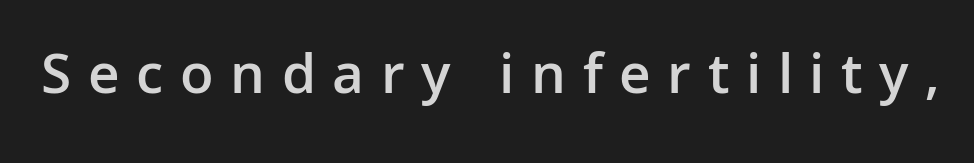
To sum up the face: it is a sans, with no serifs. Character widths vary here, with narrow letters taking less room than wide ones. Honestly, the letter spacing is so wide it's the main thing you notice. Check under the words: just untouched page.
